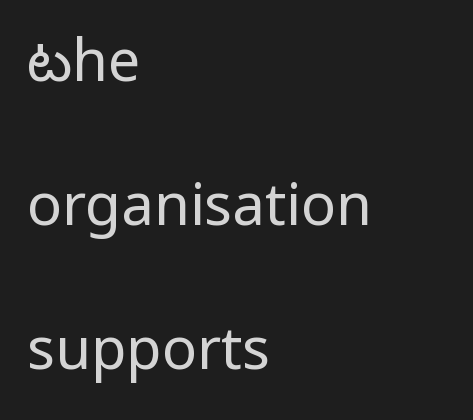
{"serif": "no", "italic": "no", "bold": "no", "weight": "regular", "width": "condensed", "stroke_contrast": "low", "x_height": "large", "monospaced": "no", "underline": "no", "align": "left", "line_spacing": "loose", "line_spacing_ratio": 2.48, "letter_spacing": "normal", "letter_spacing_em": 0.0, "glyph_px": 58}
